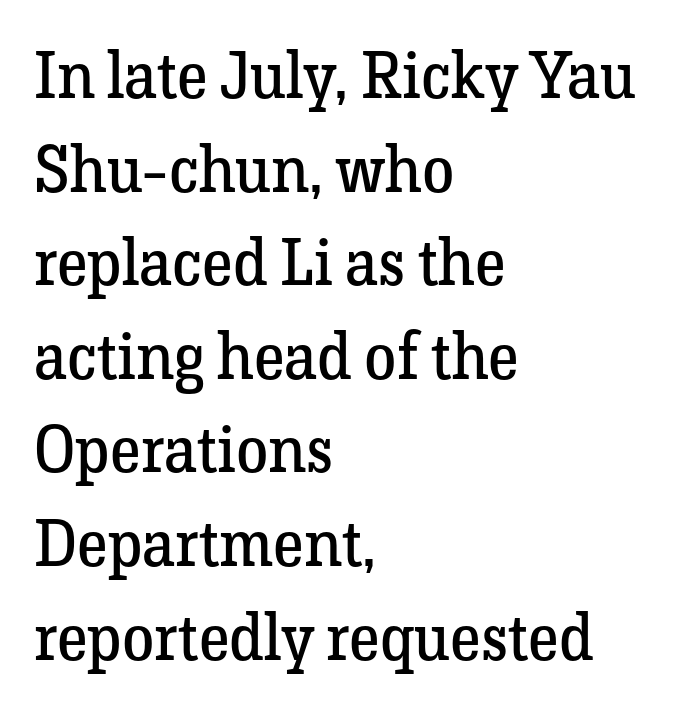
Q: Is the text bold? A: No.
Q: Is the text italic (slanted)? A: No, it is upright.
Q: Is the typeface a serif or a sans-serif typeface? A: Serif.
Q: Is the text underlined? A: No.
Q: How is the paragraph aligned? A: Left-aligned.
Q: Is the spacing between letters normal or unusually wide? A: Normal.
Q: Is the spacing between lines tight, normal or loose? A: Normal.
Q: Width (condensed, normal, or wide)? A: Normal.
Q: Stroke contrast? A: Low.
Q: x-height? A: Medium.
Q: Monospaced? A: No.
